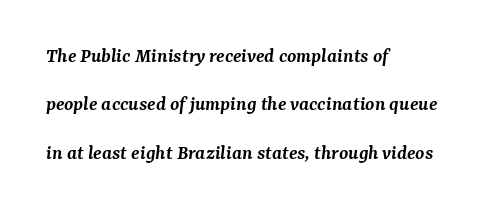
Q: Is the text bold? A: Semi-bold.
Q: Is the text italic (slanted)? A: Yes, it leans right by about 7 degrees.
Q: Is the text underlined? A: No.
Q: How is the paragraph aligned? A: Left-aligned.
Q: Is the spacing between letters normal or unusually wide? A: Normal.
Q: Is the spacing between lines tight, normal or loose? A: Loose.
